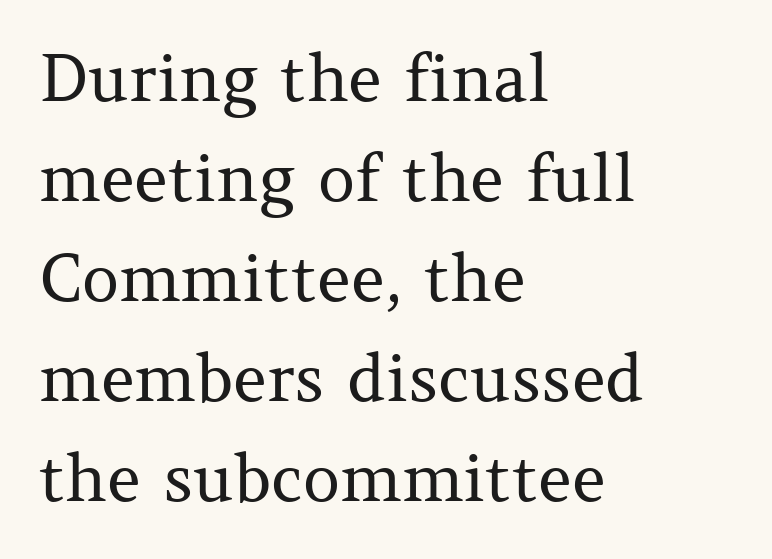
The image shows 65 px regular-weight serif type, upright; set left-aligned, normal line spacing (1.54x), normal letter spacing, not underlined; medium stroke contrast and a medium x-height.
